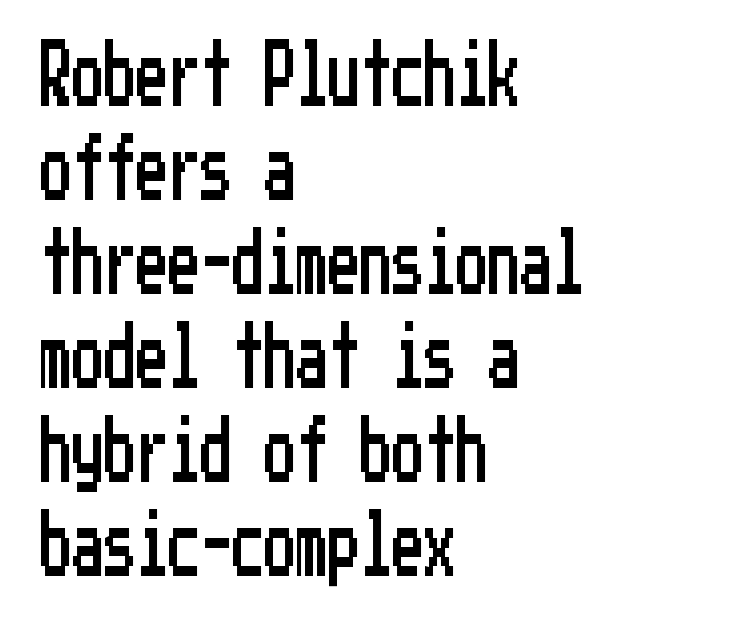
{"serif": "no", "italic": "no", "width": "condensed", "stroke_contrast": "low", "x_height": "medium", "underline": "no", "align": "left", "line_spacing": "normal", "line_spacing_ratio": 1.47, "letter_spacing": "normal", "letter_spacing_em": 0.0, "glyph_px": 64}
